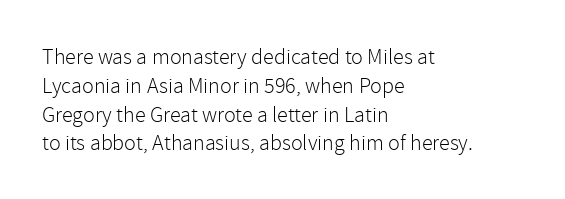
Q: Is the text bold? A: No.
Q: Is the text italic (slanted)? A: No, it is upright.
Q: Is the text underlined? A: No.
Q: How is the paragraph aligned? A: Left-aligned.
Q: Is the spacing between letters normal or unusually wide? A: Normal.
Q: Is the spacing between lines tight, normal or loose? A: Normal.
